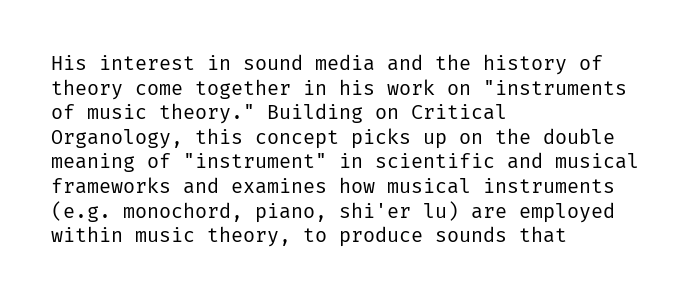
The image shows 20 px text type, upright; set left-aligned, line spacing 1.23x, normal letter spacing, not underlined.
